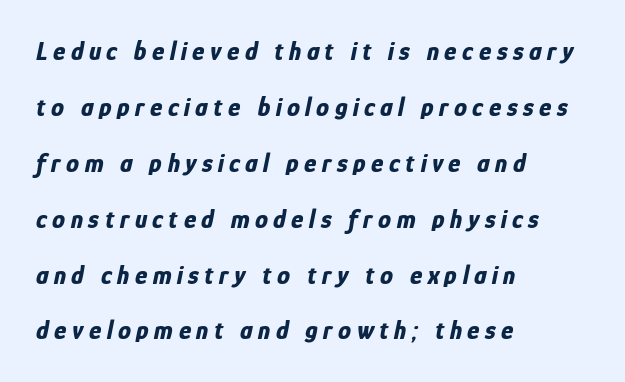
Q: Is the text bold? A: Yes.
Q: Is the text italic (slanted)? A: Yes, it leans right by about 12 degrees.
Q: Is the text underlined? A: No.
Q: How is the paragraph aligned? A: Left-aligned.
Q: Is the spacing between letters normal or unusually wide? A: Unusually wide.
Q: Is the spacing between lines tight, normal or loose? A: Loose.
